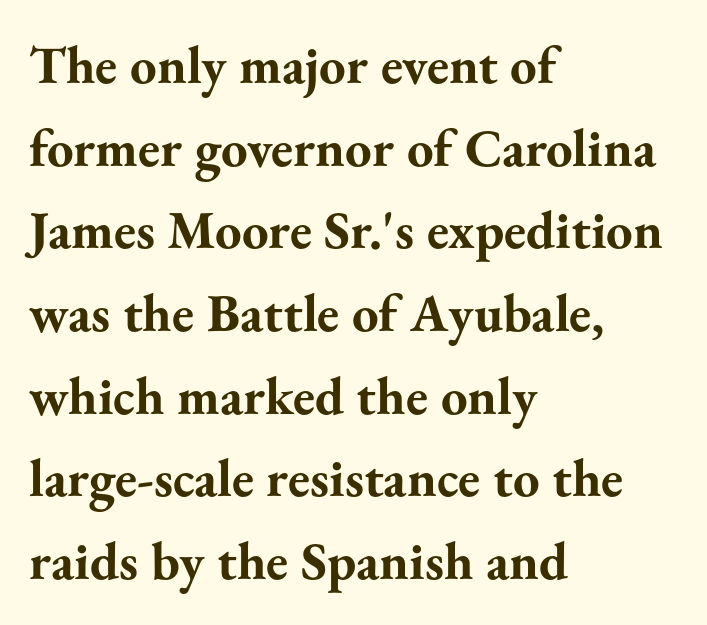
Q: Is the text bold? A: Yes.
Q: Is the text italic (slanted)? A: No, it is upright.
Q: Is the typeface a serif or a sans-serif typeface? A: Serif.
Q: Is the text underlined? A: No.
Q: How is the paragraph aligned? A: Left-aligned.
Q: Is the spacing between letters normal or unusually wide? A: Normal.
Q: Is the spacing between lines tight, normal or loose? A: Normal.
Q: Width (condensed, normal, or wide)? A: Normal.
Q: Stroke contrast? A: Medium.
Q: x-height? A: Small.
Q: Monospaced? A: No.
